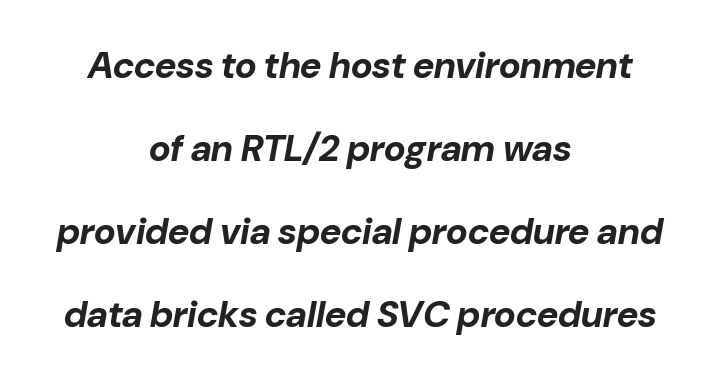
The letters advance in unequal steps, a hallmark of proportional type. The compositor balanced each line on the midline. The glyphs look as if they've been sheared to an angle. Thick stems and heavy bowls — unmistakably bold.
